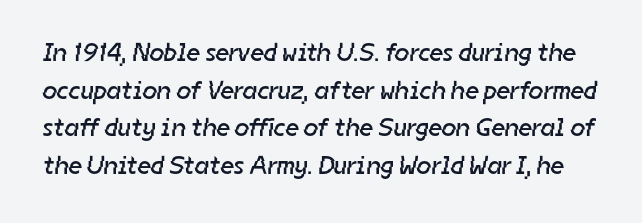
The image shows 26 px text type; set normal line spacing (1.45x), normal letter spacing, not underlined.
